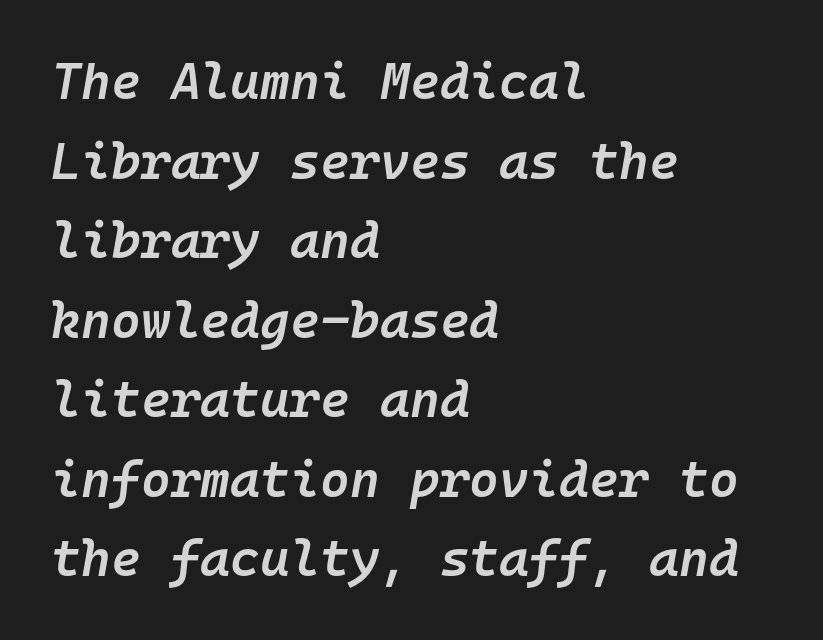
A bit beefed up — I'd call it semibold rather than bold. The letters are slanted; this is an italic face. Each word holds together tightly as a unit, with standard inter-letter gaps. This sample has the even, mechanical cadence of fixed-width lettering. If you drew a ruler down the left edge, every line would touch it. Glance below the letters and you will spot only blank space.
